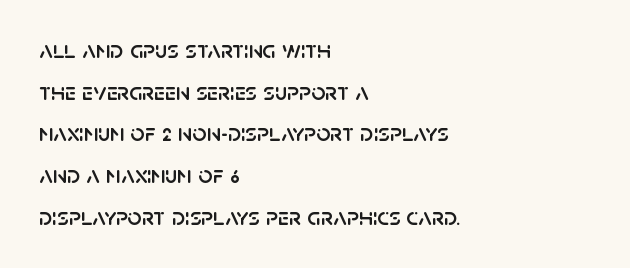
{"italic": "no", "underline": "no", "align": "left", "line_spacing": "normal", "line_spacing_ratio": 1.67, "letter_spacing": "normal", "letter_spacing_em": 0.0, "glyph_px": 25}
